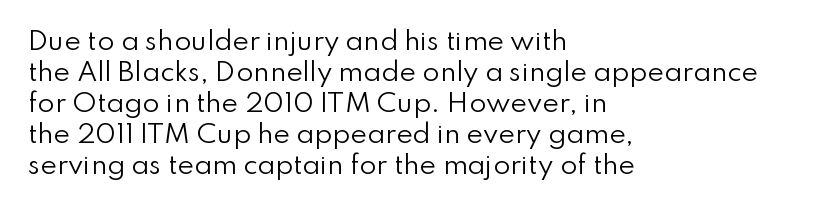
Q: Is the text bold? A: No.
Q: Is the text italic (slanted)? A: No, it is upright.
Q: Is the text underlined? A: No.
Q: How is the paragraph aligned? A: Left-aligned.
Q: Is the spacing between letters normal or unusually wide? A: Normal.
